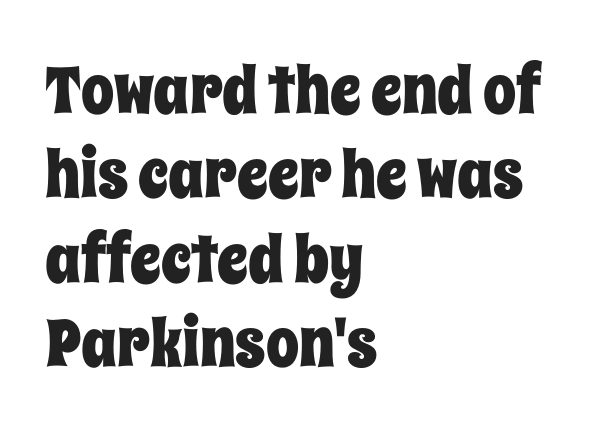
Q: Is the text italic (slanted)? A: No, it is upright.
Q: Is the text underlined? A: No.
Q: How is the paragraph aligned? A: Left-aligned.
Q: Is the spacing between letters normal or unusually wide? A: Normal.
Q: Is the spacing between lines tight, normal or loose? A: Normal.
Q: Width (condensed, normal, or wide)? A: Condensed.
Q: Stroke contrast? A: Low.
Q: x-height? A: Large.
Q: Monospaced? A: No.
